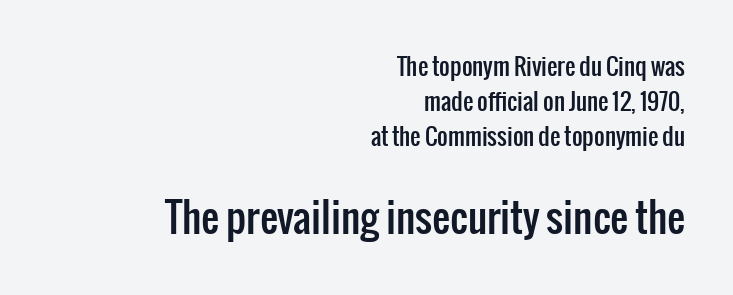
Unmarked baselines from the first word to the last. The typography opts for an upright posture over an oblique one. These lines are rendered in a variable-pitch font. The lower block of text is set noticeably larger than the block above it. The compositor pushed each line to the right boundary. A normal amount of white space separates one row of letters from the next.
